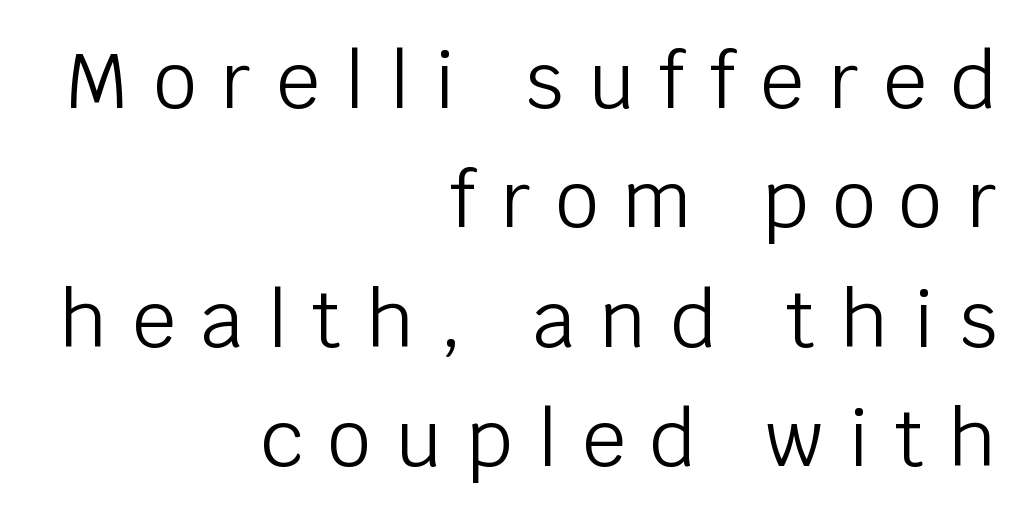
Q: Is the text bold? A: No.
Q: Is the text italic (slanted)? A: No, it is upright.
Q: Is the typeface a serif or a sans-serif typeface? A: Sans-serif.
Q: Is the text underlined? A: No.
Q: How is the paragraph aligned? A: Right-aligned.
Q: Is the spacing between letters normal or unusually wide? A: Unusually wide.
Q: Is the spacing between lines tight, normal or loose? A: Normal.
Q: Width (condensed, normal, or wide)? A: Normal.
Q: Stroke contrast? A: Low.
Q: x-height? A: Large.
Q: Monospaced? A: No.
